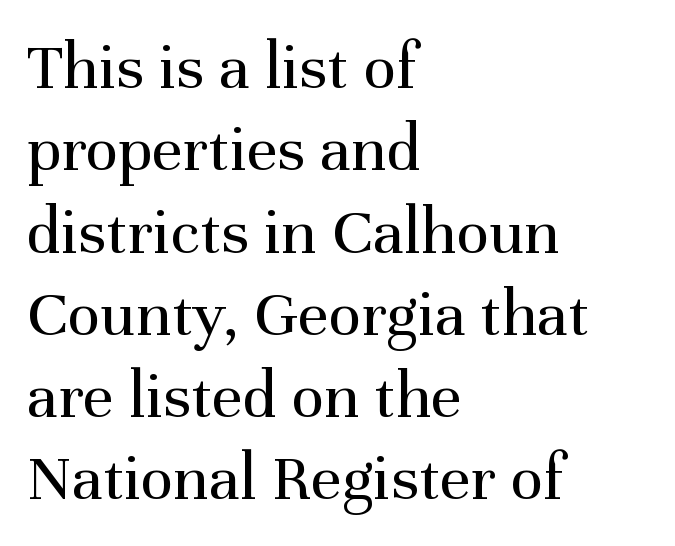
The image shows 68 px regular-weight serif type, upright; set left-aligned, line spacing 1.21x, normal letter spacing, not underlined; medium stroke contrast and a medium x-height.
